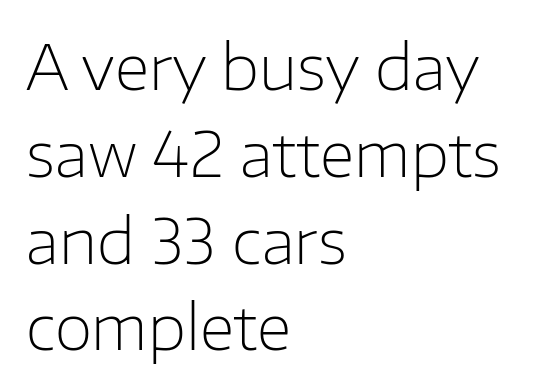
Q: Is the text bold? A: No.
Q: Is the text italic (slanted)? A: No, it is upright.
Q: Is the typeface a serif or a sans-serif typeface? A: Sans-serif.
Q: Is the text underlined? A: No.
Q: How is the paragraph aligned? A: Left-aligned.
Q: Is the spacing between letters normal or unusually wide? A: Normal.
Q: Is the spacing between lines tight, normal or loose? A: Normal.
Q: Width (condensed, normal, or wide)? A: Normal.
Q: Stroke contrast? A: Low.
Q: x-height? A: Medium.
Q: Monospaced? A: No.
